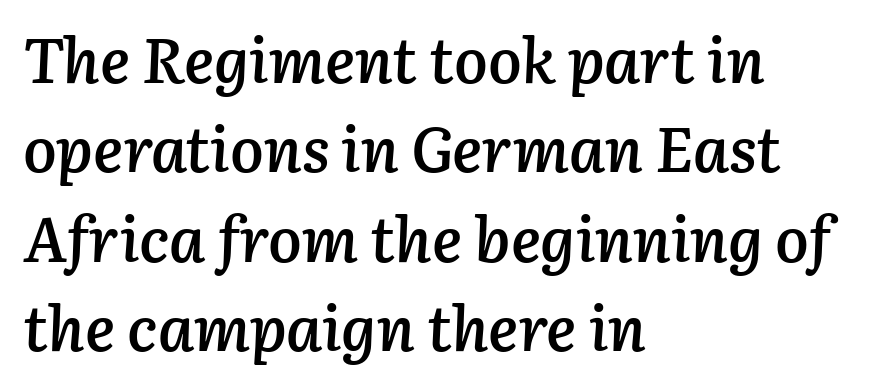
The image shows 63 px semibold type, italic (leaning right); set left-aligned, normal line spacing (1.42x), normal letter spacing, not underlined; low stroke contrast and a medium x-height.
